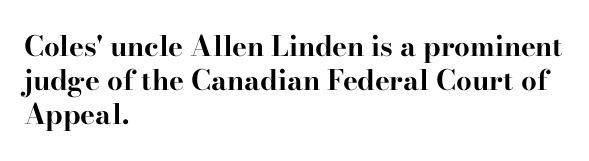
This is the regular roman posture of the typeface. You could not count columns in this text — the font is proportionally spaced. The font family rendered here belongs to the serif group. Rule under the text: the space is simply empty.
